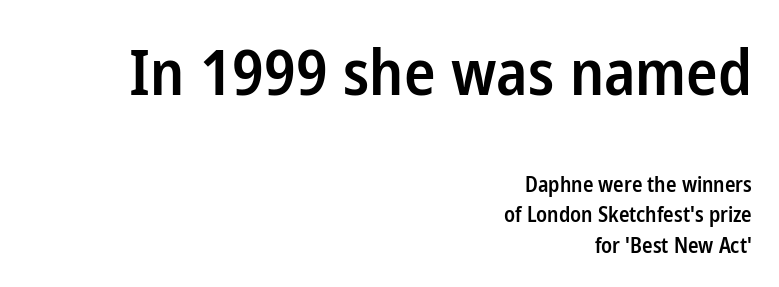
This sample uses a sans-serif face. The rendering uses a moderate line-height, typical for paragraphs. Between these two stacked blocks, the higher one wins on size. Notice how the stems are strictly vertical — no italics here. You could not count columns in this text — the font is proportionally spaced. The passage shown is semibold, sitting just below true bold.
